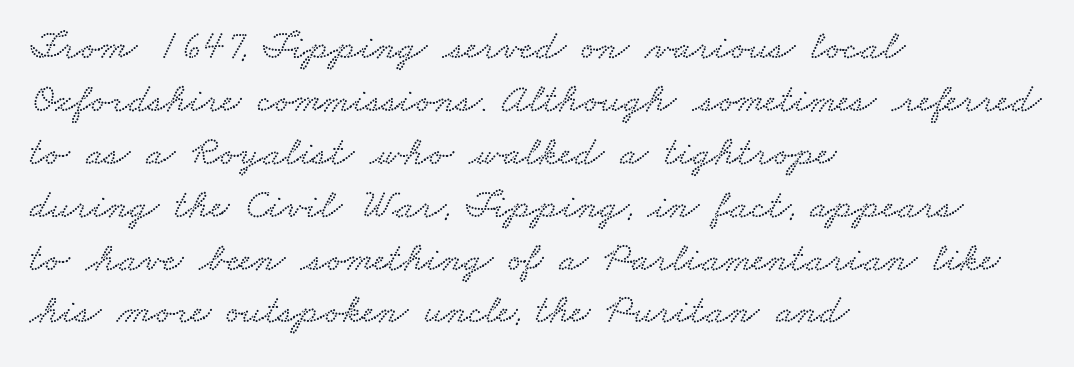
Quick note: interline space is typical. Words appear dense and cohesive because spacing is normal. Looks like regular typesetting: each glyph gets only the width it needs. Notice how the passage keeps a crisp vertical edge on the left only.
